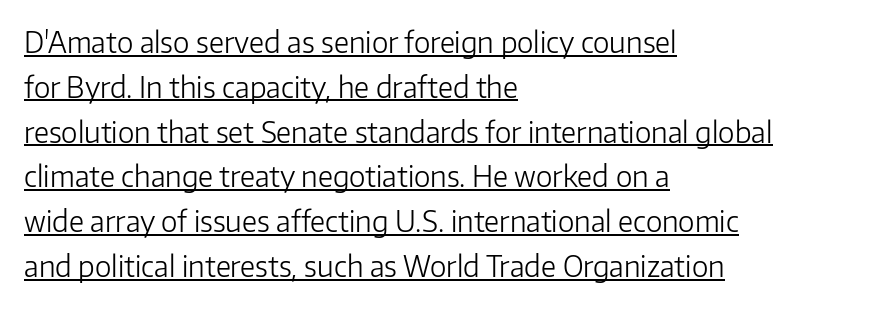
A quiet, ordinary-to-light weight characterises the typeface. If you measured baseline to baseline, you'd find a middling distance. The rendering shows plain stroke endings on the letterforms — a sans-serif design. Glance below the letters and you will spot a drawn line.
